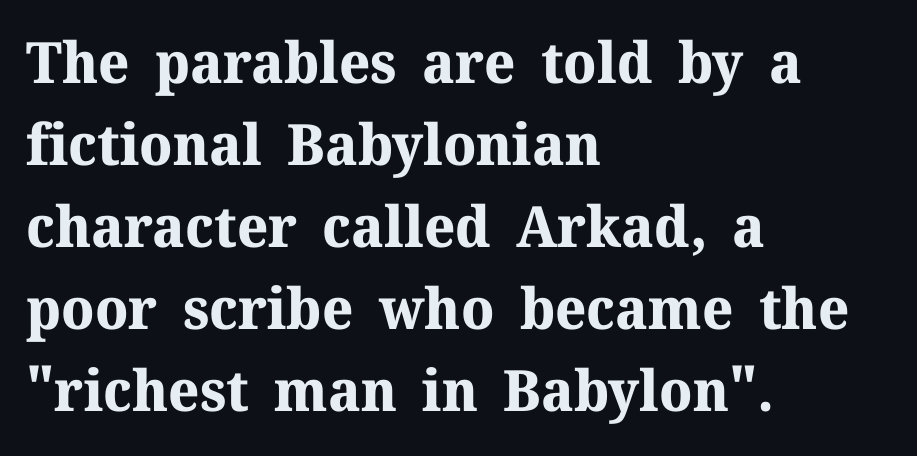
The image shows 57 px bold serif type, upright; set left-aligned, normal line spacing (1.44x), normal letter spacing, not underlined; medium stroke contrast and a medium x-height.
